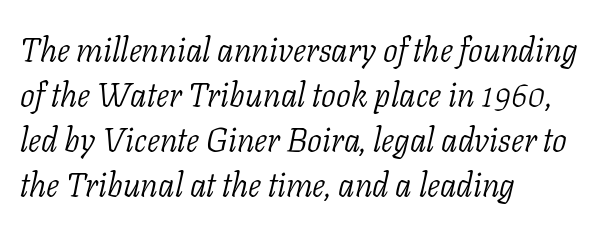
Q: Is the text bold? A: No.
Q: Is the text italic (slanted)? A: Yes, it leans right by about 11 degrees.
Q: Is the typeface a serif or a sans-serif typeface? A: Serif.
Q: Is the text underlined? A: No.
Q: How is the paragraph aligned? A: Left-aligned.
Q: Is the spacing between letters normal or unusually wide? A: Normal.
Q: Is the spacing between lines tight, normal or loose? A: Normal.
Q: Width (condensed, normal, or wide)? A: Normal.
Q: Stroke contrast? A: Low.
Q: x-height? A: Medium.
Q: Monospaced? A: No.
